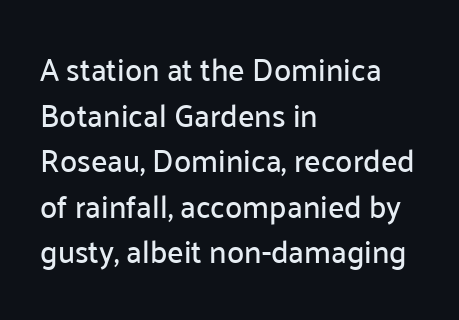
The image shows 31 px sans-serif type, upright; set left-aligned, normal line spacing (1.47x), normal letter spacing, not underlined; low stroke contrast and a medium x-height.
